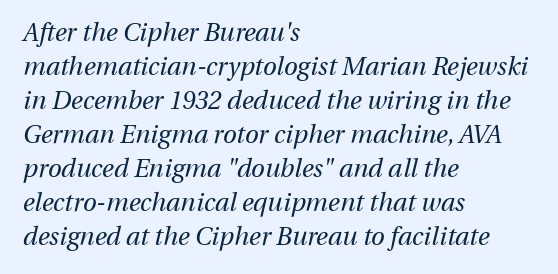
{"italic": "yes", "lean": "right", "slant_degrees": 13, "bold": "no", "underline": "no", "align": "left", "line_spacing": "normal", "line_spacing_ratio": 1.36, "letter_spacing": "normal", "letter_spacing_em": 0.0, "glyph_px": 25}
